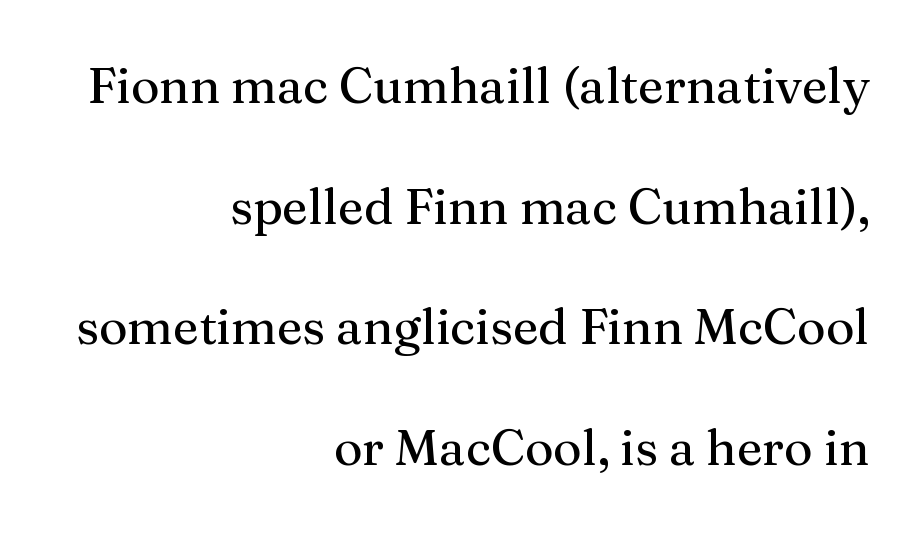
{"serif": "yes", "italic": "no", "width": "normal", "stroke_contrast": "medium", "x_height": "medium", "monospaced": "no", "underline": "no", "align": "right", "line_spacing": "loose", "line_spacing_ratio": 2.46, "letter_spacing": "normal", "letter_spacing_em": 0.0, "glyph_px": 49}
